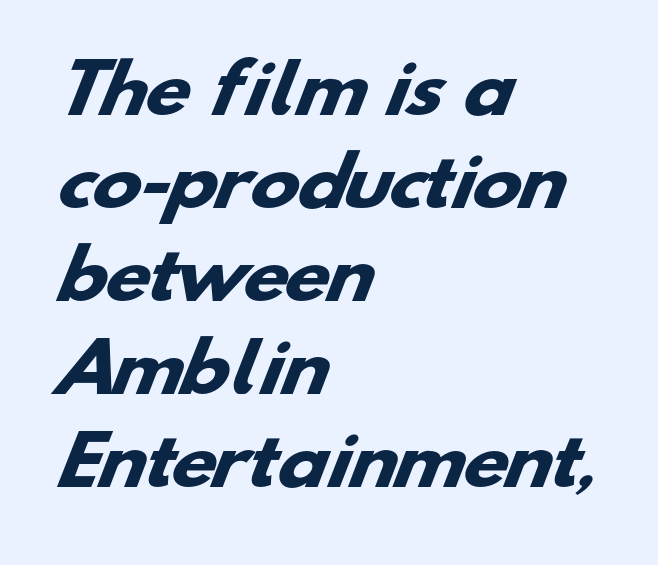
{"serif": "no", "bold": "yes", "weight": "heavy", "width": "wide", "stroke_contrast": "low", "x_height": "small", "monospaced": "no", "underline": "no", "align": "left", "line_spacing": "normal", "line_spacing_ratio": 1.41, "letter_spacing": "normal", "letter_spacing_em": 0.0, "glyph_px": 66}
